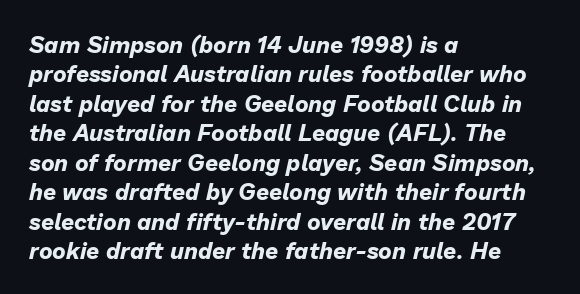
The image shows 23 px bold type, italic (leaning right); set left-aligned, normal line spacing (1.28x), normal letter spacing, not underlined.
